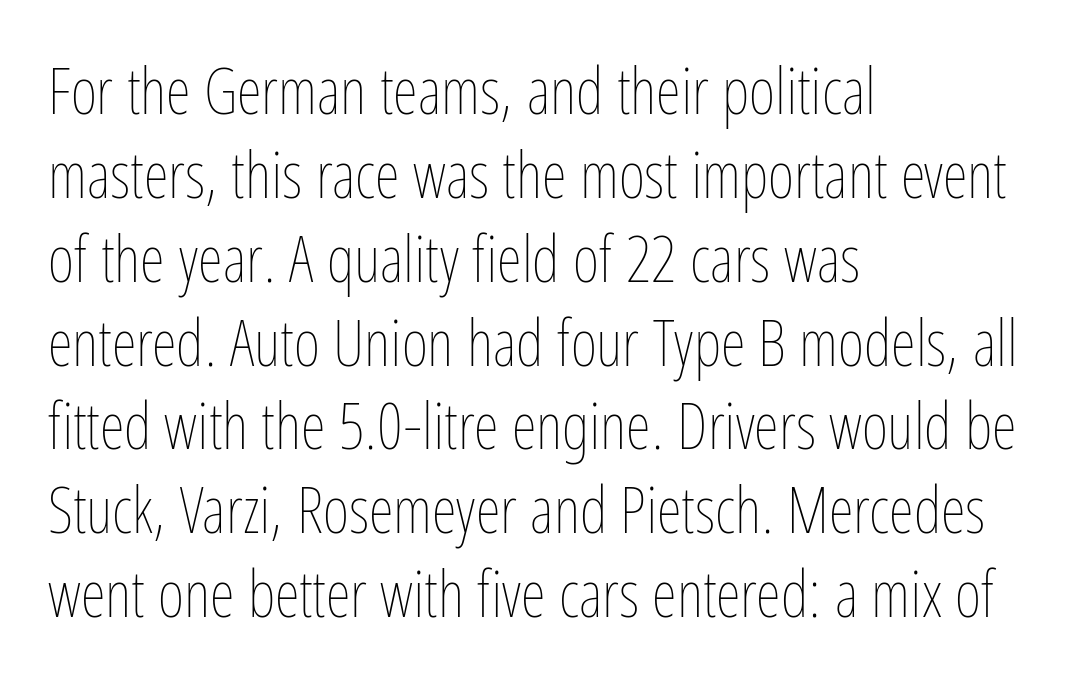
The space beneath each line is pristine and unruled. In CSS terms this would be text-align: left. The letters advance in unequal steps, a hallmark of proportional type. This reads as an unemphasized weight, regular at the heaviest. Ascenders rise straight up at ninety degrees.
